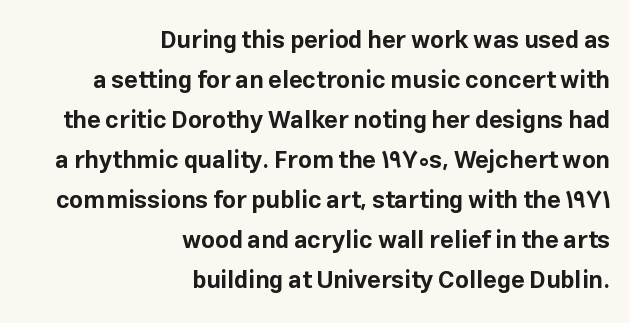
This sample keeps an unexceptional amount of space between lines. In terms of posture, this sample is upright. Pretty heavy lettering here — definitely bold. Notice how the passage keeps a crisp vertical edge on the right only. This rendering features lettering with no underline. The type is set solid horizontally, with unmodified tracking.
